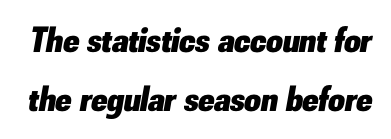
Q: Is the text bold? A: Yes.
Q: Is the text italic (slanted)? A: Yes, it leans right by about 10 degrees.
Q: Is the text underlined? A: No.
Q: Is the spacing between letters normal or unusually wide? A: Normal.
Q: Is the spacing between lines tight, normal or loose? A: Normal.
Q: Width (condensed, normal, or wide)? A: Normal.
Q: Stroke contrast? A: Low.
Q: x-height? A: Small.
Q: Monospaced? A: No.
